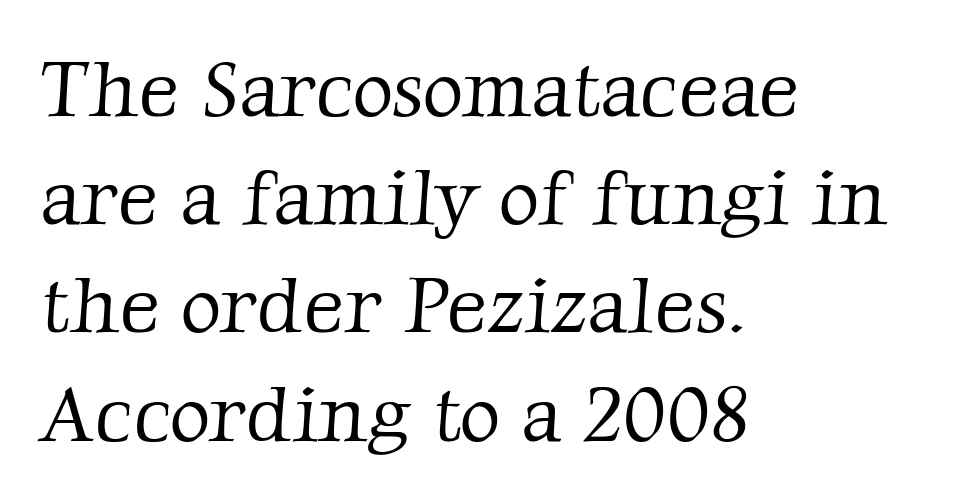
The image shows 79 px light serif type; set left-aligned, normal line spacing (1.37x), normal letter spacing, not underlined; low stroke contrast and a medium x-height.
